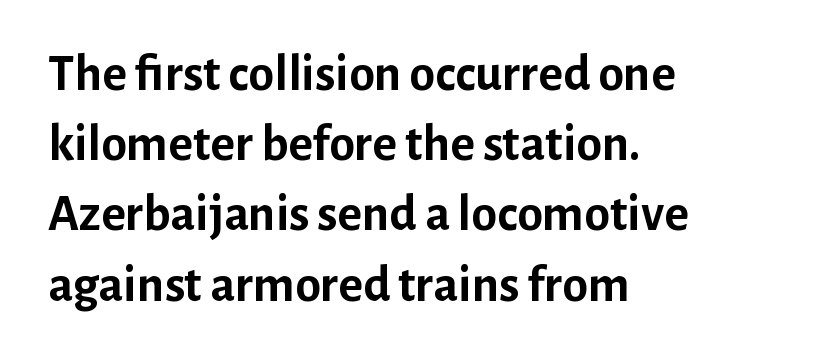
Q: Is the text bold? A: Yes.
Q: Is the text italic (slanted)? A: No, it is upright.
Q: Is the typeface a serif or a sans-serif typeface? A: Sans-serif.
Q: Is the text underlined? A: No.
Q: How is the paragraph aligned? A: Left-aligned.
Q: Is the spacing between letters normal or unusually wide? A: Normal.
Q: Is the spacing between lines tight, normal or loose? A: Normal.
Q: Width (condensed, normal, or wide)? A: Normal.
Q: Stroke contrast? A: Low.
Q: x-height? A: Medium.
Q: Monospaced? A: No.
